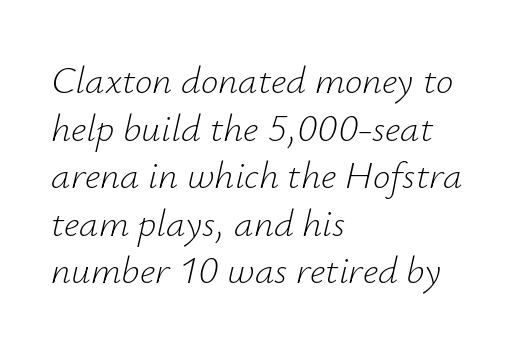
Tall strokes in this sample are angled rather than plumb. Underline: absent. Here the designer chose a conventional face with non-uniform glyph widths. The letters sit at their default tracking, neither squeezed nor spread. Stem width sits at or under what a default text font uses. Notice how the passage keeps a crisp vertical edge on the left only.
